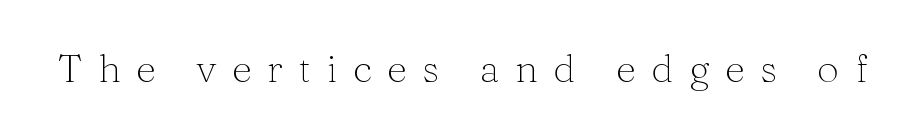
Q: Is the text bold? A: No.
Q: Is the text italic (slanted)? A: No, it is upright.
Q: Is the typeface a serif or a sans-serif typeface? A: Serif.
Q: Is the text underlined? A: No.
Q: Is the spacing between letters normal or unusually wide? A: Unusually wide.
Q: Width (condensed, normal, or wide)? A: Normal.
Q: Stroke contrast? A: Medium.
Q: x-height? A: Medium.
Q: Monospaced? A: No.
